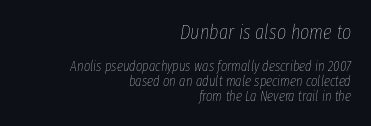
Q: Is the text bold? A: No.
Q: Is the text italic (slanted)? A: Yes, it leans right by about 8 degrees.
Q: Is the text underlined? A: No.
Q: How is the paragraph aligned? A: Right-aligned.
Q: Is the spacing between letters normal or unusually wide? A: Normal.
Q: Is the spacing between lines tight, normal or loose? A: Tight.
Q: Which block of text is set in a larger size, the first (top) or the second (bottom)? A: The first (top) one.
